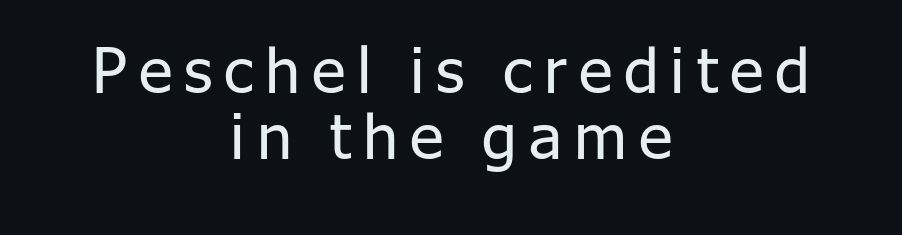
{"serif": "no", "italic": "no", "bold": "no", "weight": "regular", "width": "normal", "stroke_contrast": "low", "x_height": "medium", "monospaced": "no", "underline": "no", "align": "center", "line_spacing": "tight", "line_spacing_ratio": 1.05, "glyph_px": 63}
